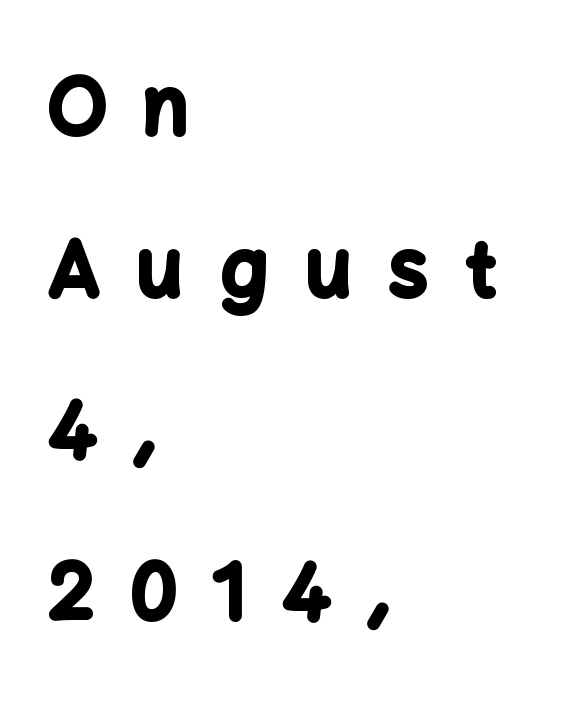
{"serif": "no", "italic": "no", "bold": "yes", "weight": "bold", "width": "normal", "stroke_contrast": "low", "x_height": "medium", "monospaced": "no", "underline": "no", "align": "left", "line_spacing": "loose", "line_spacing_ratio": 2.1, "letter_spacing": "wide", "letter_spacing_em": 0.49, "glyph_px": 77}
